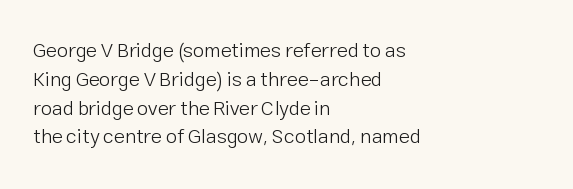
Q: Is the text bold? A: No.
Q: Is the text italic (slanted)? A: No, it is upright.
Q: Is the text underlined? A: No.
Q: How is the paragraph aligned? A: Left-aligned.
Q: Is the spacing between letters normal or unusually wide? A: Normal.
Q: Is the spacing between lines tight, normal or loose? A: Normal.
